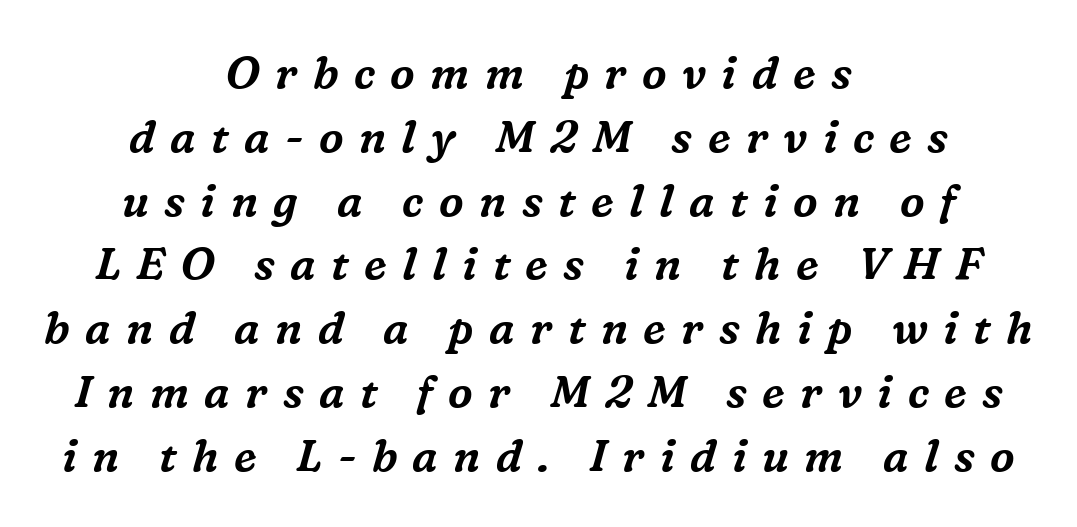
Rule under the text: the space is simply empty. Quick note: interline space is typical. The glyphs look as if they've been sheared to an angle. Regarding serifs, this sample has them.
